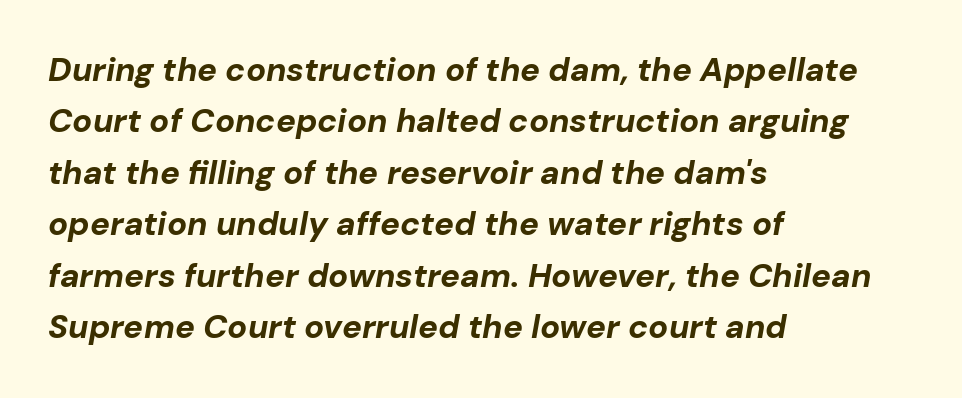
In CSS terms this would be text-align: left. Here the designer chose a conventional face with non-uniform glyph widths. Words float on clear page, feet unadorned. The block of text has a typical density, with ordinary space between rows. A typesetter would mark this as italic. There is no visible air inserted between adjacent glyphs.
